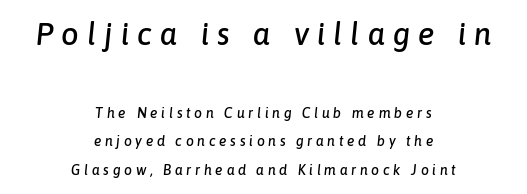
{"italic": "yes", "lean": "right", "slant_degrees": 6, "width": "normal", "stroke_contrast": "low", "x_height": "medium", "monospaced": "no", "underline": "no", "align": "center", "line_spacing": "loose", "line_spacing_ratio": 2.03, "letter_spacing": "wide", "letter_spacing_em": 0.26, "larger_block": "first", "size_ratio": 2.21, "glyph_px": 31}
